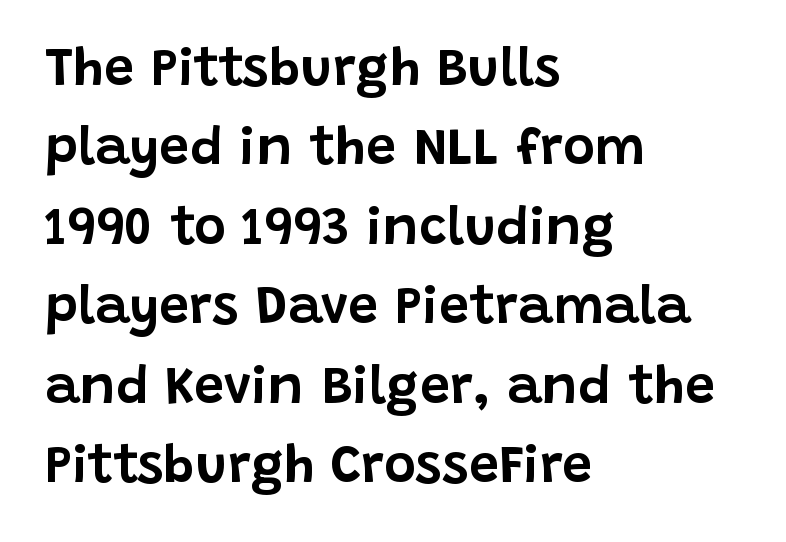
{"serif": "no", "italic": "no", "width": "normal", "stroke_contrast": "low", "x_height": "large", "monospaced": "no", "underline": "no", "align": "left", "line_spacing": "normal", "line_spacing_ratio": 1.47, "letter_spacing": "normal", "letter_spacing_em": 0.0, "glyph_px": 54}
